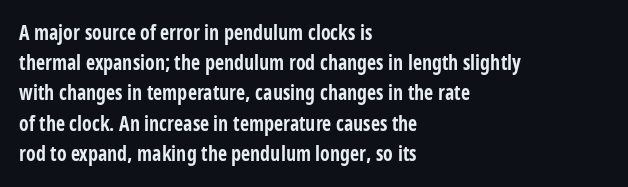
The image shows 20 px bold type, upright; set left-aligned, normal line spacing (1.51x), normal letter spacing, not underlined.
